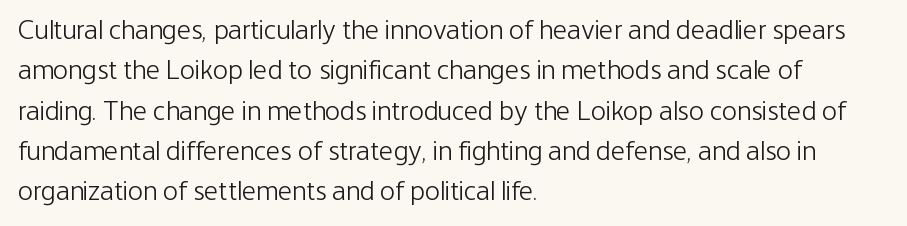
Q: Is the text bold? A: No.
Q: Is the text italic (slanted)? A: No, it is upright.
Q: Is the typeface a serif or a sans-serif typeface? A: Sans-serif.
Q: Is the text underlined? A: No.
Q: How is the paragraph aligned? A: Left-aligned.
Q: Is the spacing between letters normal or unusually wide? A: Normal.
Q: Is the spacing between lines tight, normal or loose? A: Normal.
Q: Width (condensed, normal, or wide)? A: Condensed.
Q: Stroke contrast? A: Low.
Q: x-height? A: Medium.
Q: Monospaced? A: No.
